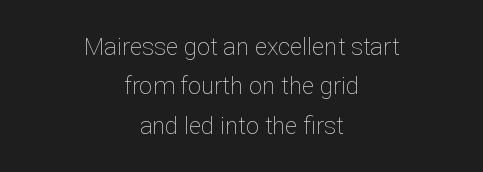
Leading: standard. Compared with typical body copy, the letter spacing here is the same. Compared with a typical body face, this is equally light or lighter still. Type without underlining.
